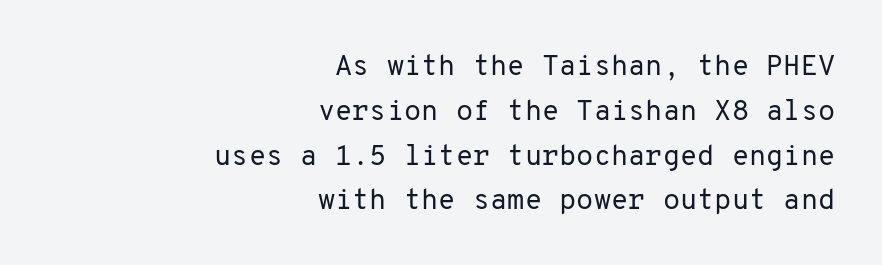
The passage shown is not underscored anywhere. These lines stack with their right ends in a neat column. The block of text has a typical density, with ordinary space between rows. Font category for this specimen: sans-serif. Spacing verdict: monospaced, one width for all characters. Do the letters lean? They stand straight.
